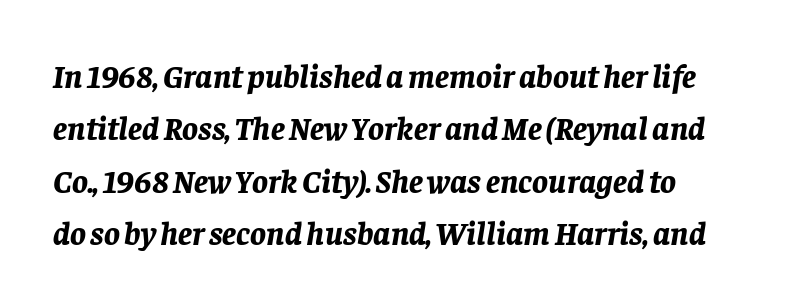
{"italic": "yes", "lean": "right", "slant_degrees": 8, "bold": "yes", "weight": "bold", "width": "normal", "stroke_contrast": "low", "x_height": "large", "monospaced": "no", "underline": "no", "line_spacing": "normal", "line_spacing_ratio": 1.59, "letter_spacing": "normal", "letter_spacing_em": 0.0, "glyph_px": 33}
